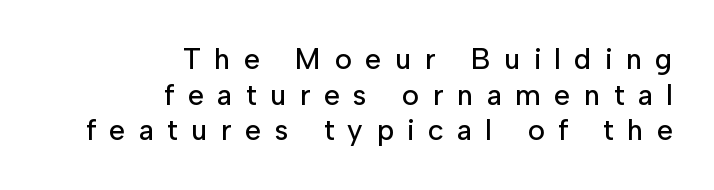
Q: Is the text italic (slanted)? A: No, it is upright.
Q: Is the typeface a serif or a sans-serif typeface? A: Sans-serif.
Q: Is the text underlined? A: No.
Q: How is the paragraph aligned? A: Right-aligned.
Q: Is the spacing between letters normal or unusually wide? A: Unusually wide.
Q: Width (condensed, normal, or wide)? A: Normal.
Q: Stroke contrast? A: Low.
Q: x-height? A: Medium.
Q: Monospaced? A: No.
